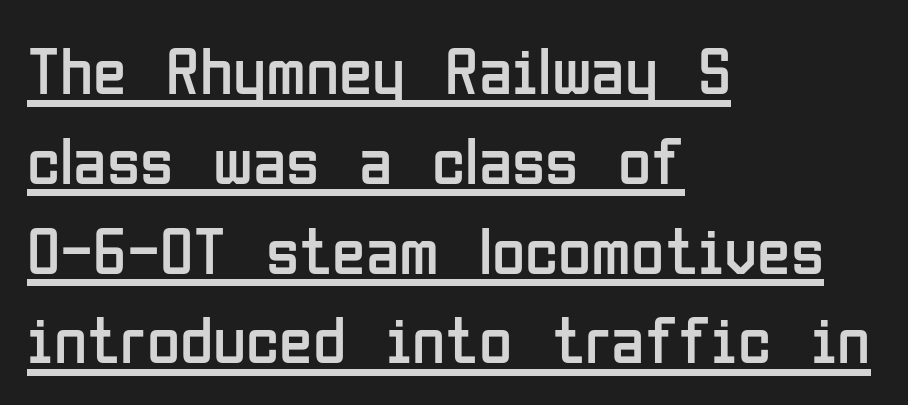
The image shows 68 px regular-weight, condensed sans-serif type, upright; set left-aligned, normal line spacing (1.32x), normal letter spacing, underlined; low stroke contrast and a medium x-height.
